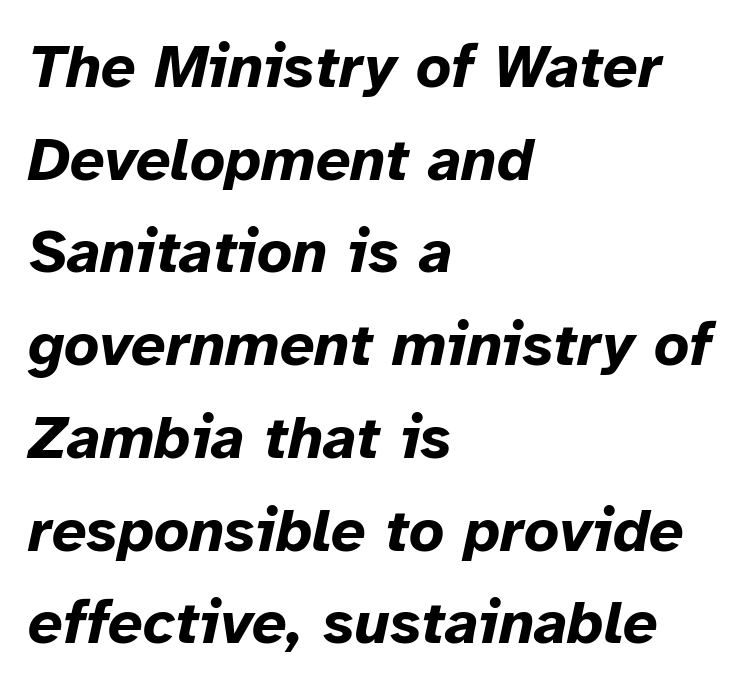
Q: Is the text bold? A: Yes.
Q: Is the text italic (slanted)? A: Yes, it leans right by about 12 degrees.
Q: Is the text underlined? A: No.
Q: How is the paragraph aligned? A: Left-aligned.
Q: Is the spacing between letters normal or unusually wide? A: Normal.
Q: Is the spacing between lines tight, normal or loose? A: Normal.
Q: Width (condensed, normal, or wide)? A: Normal.
Q: Stroke contrast? A: Low.
Q: x-height? A: Medium.
Q: Monospaced? A: No.
